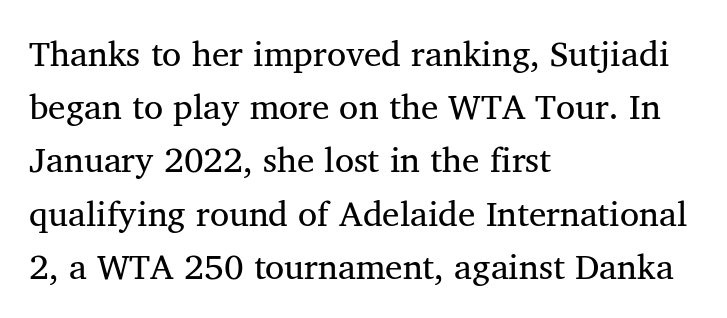
Q: Is the text bold? A: No.
Q: Is the text italic (slanted)? A: No, it is upright.
Q: Is the typeface a serif or a sans-serif typeface? A: Serif.
Q: Is the text underlined? A: No.
Q: How is the paragraph aligned? A: Left-aligned.
Q: Is the spacing between letters normal or unusually wide? A: Normal.
Q: Is the spacing between lines tight, normal or loose? A: Normal.
Q: Width (condensed, normal, or wide)? A: Normal.
Q: Stroke contrast? A: Medium.
Q: x-height? A: Medium.
Q: Monospaced? A: No.
